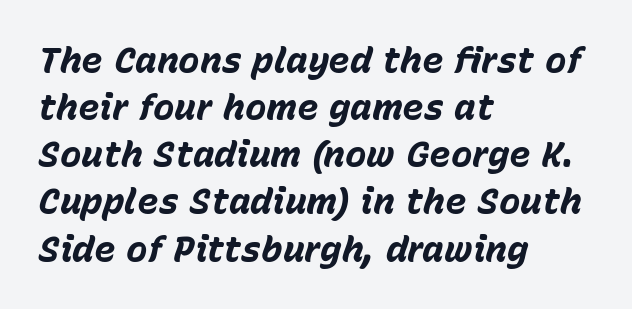
Q: Is the text bold? A: Yes.
Q: Is the text italic (slanted)? A: Yes, it leans right by about 15 degrees.
Q: Is the text underlined? A: No.
Q: How is the paragraph aligned? A: Left-aligned.
Q: Is the spacing between letters normal or unusually wide? A: Normal.
Q: Is the spacing between lines tight, normal or loose? A: Normal.
Q: Width (condensed, normal, or wide)? A: Normal.
Q: Stroke contrast? A: Low.
Q: x-height? A: Medium.
Q: Monospaced? A: No.
